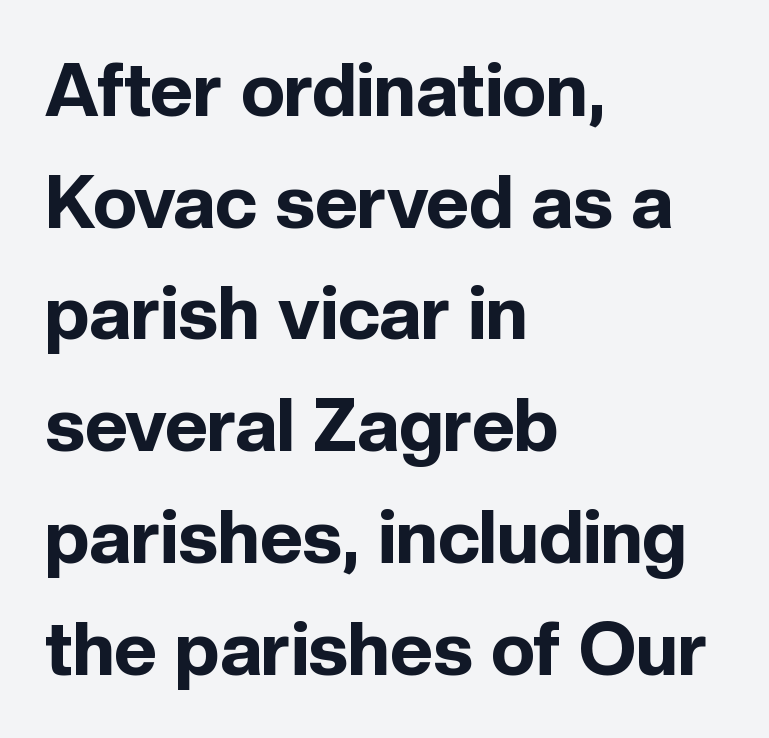
Glyph-to-glyph distance matches everyday printed text. I'd call this a sans setting — the letters go barefoot. Typeset ragged right — the left edge is the straight one. No word sits above an underline. Emphasis by weight is at full strength: bold.
